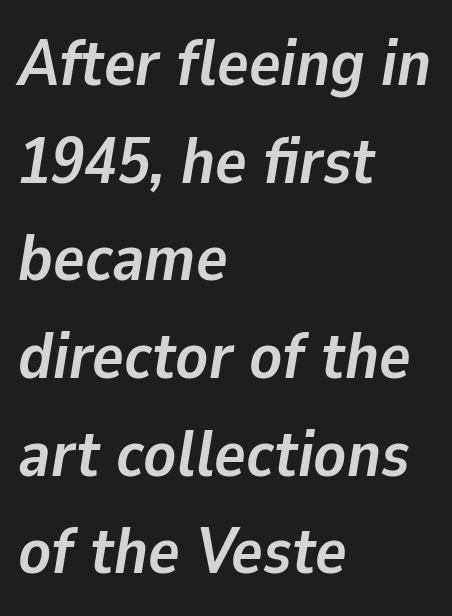
Left-aligned paragraph, ragged on the right. Unmarked baselines from the first word to the last. Characters are canted at an angle relative to the baseline's perpendicular. How are the letters spaced? Ordinarily, with no added tracking.
